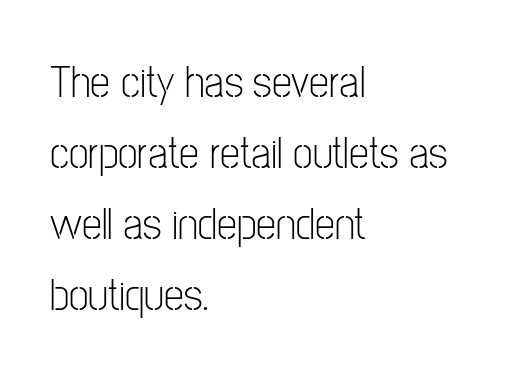
Q: Is the text bold? A: No.
Q: Is the text italic (slanted)? A: No, it is upright.
Q: Is the typeface a serif or a sans-serif typeface? A: Sans-serif.
Q: Is the text underlined? A: No.
Q: How is the paragraph aligned? A: Left-aligned.
Q: Is the spacing between letters normal or unusually wide? A: Normal.
Q: Is the spacing between lines tight, normal or loose? A: Normal.
Q: Width (condensed, normal, or wide)? A: Condensed.
Q: Stroke contrast? A: Low.
Q: x-height? A: Medium.
Q: Monospaced? A: No.
